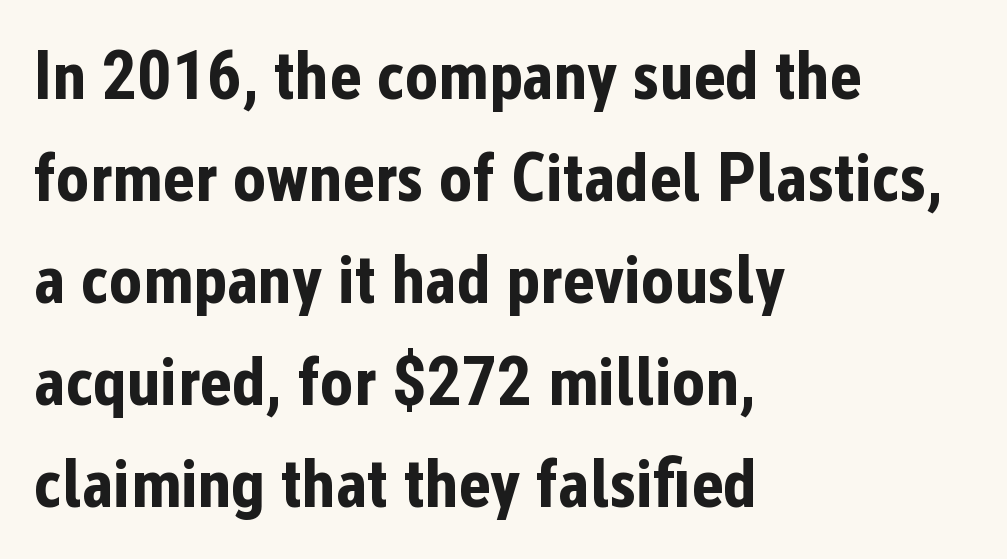
Q: Is the text bold? A: Yes.
Q: Is the text italic (slanted)? A: No, it is upright.
Q: Is the typeface a serif or a sans-serif typeface? A: Sans-serif.
Q: Is the text underlined? A: No.
Q: How is the paragraph aligned? A: Left-aligned.
Q: Is the spacing between letters normal or unusually wide? A: Normal.
Q: Is the spacing between lines tight, normal or loose? A: Normal.
Q: Width (condensed, normal, or wide)? A: Condensed.
Q: Stroke contrast? A: Low.
Q: x-height? A: Medium.
Q: Monospaced? A: No.
